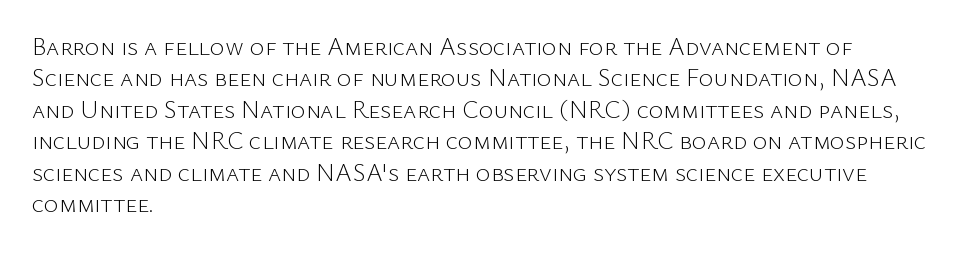
The image shows 25 px text type, upright; set left-aligned, normal line spacing (1.26x), normal letter spacing, not underlined.
